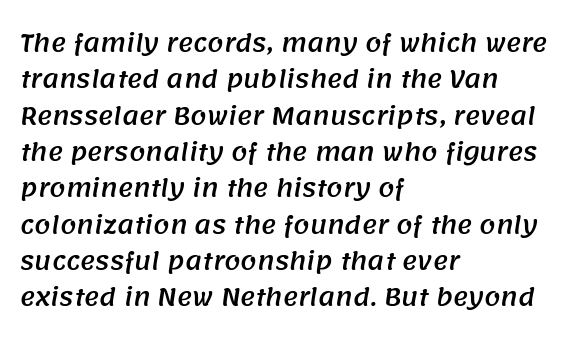
Type without underlining. The ragged edge is on the right, which tells us the setting is flush left. Regarding leading, the lines here are spaced in the standard way. Caption: standard tracking, unaltered.
